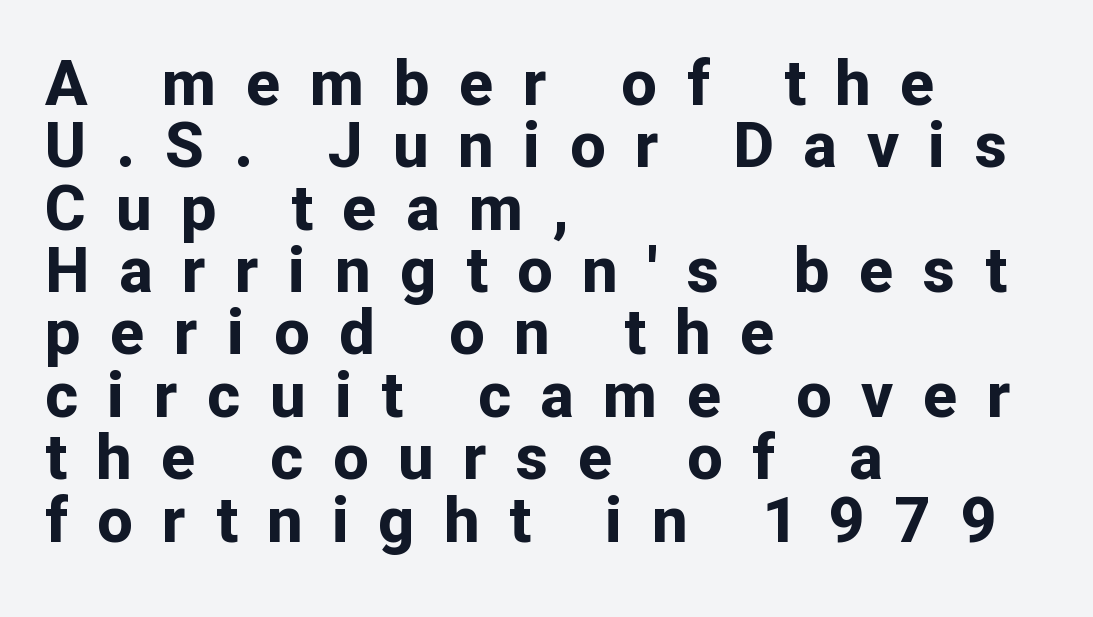
Q: Is the text bold? A: Yes.
Q: Is the text italic (slanted)? A: No, it is upright.
Q: Is the typeface a serif or a sans-serif typeface? A: Sans-serif.
Q: Is the text underlined? A: No.
Q: How is the paragraph aligned? A: Left-aligned.
Q: Is the spacing between letters normal or unusually wide? A: Unusually wide.
Q: Is the spacing between lines tight, normal or loose? A: Tight.
Q: Width (condensed, normal, or wide)? A: Normal.
Q: Stroke contrast? A: Low.
Q: x-height? A: Medium.
Q: Monospaced? A: No.
